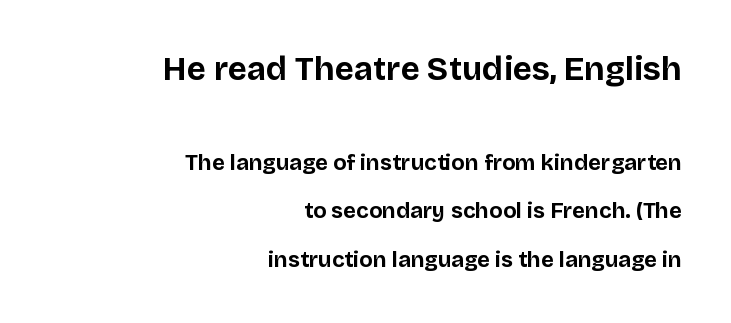
{"serif": "no", "italic": "no", "bold": "yes", "weight": "bold", "width": "normal", "stroke_contrast": "low", "x_height": "large", "monospaced": "no", "underline": "no", "align": "right", "line_spacing": "loose", "line_spacing_ratio": 2.22, "letter_spacing": "normal", "letter_spacing_em": 0.0, "larger_block": "first", "size_ratio": 1.5, "glyph_px": 33}
